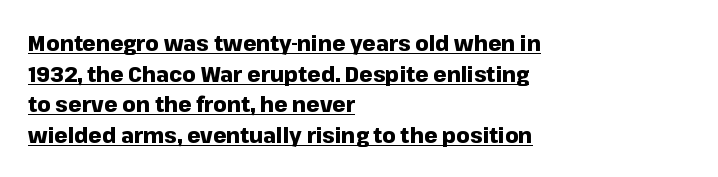
Q: Is the text bold? A: Yes.
Q: Is the text italic (slanted)? A: No, it is upright.
Q: Is the text underlined? A: Yes.
Q: How is the paragraph aligned? A: Left-aligned.
Q: Is the spacing between letters normal or unusually wide? A: Normal.
Q: Is the spacing between lines tight, normal or loose? A: Normal.
